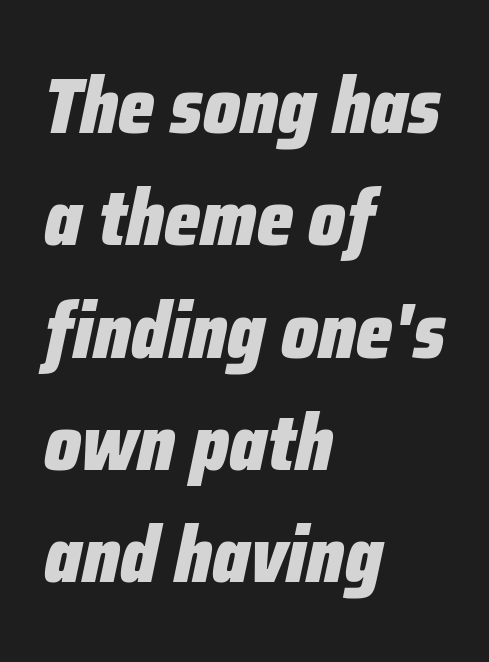
Baseline-to-baseline distance is the conventional proportion of letter height. Students, note that the glyphs here touch the page at normal intervals. You could not count columns in this text — the font is proportionally spaced. Bold? Absolutely — the strokes are thick and heavy. There's an unmistakable incline to the writing here.
